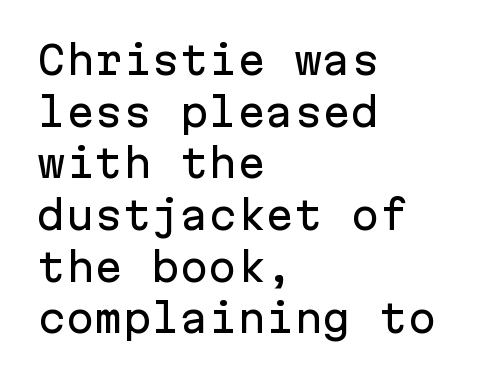
Q: Is the text italic (slanted)? A: No, it is upright.
Q: Is the typeface a serif or a sans-serif typeface? A: Sans-serif.
Q: Is the text underlined? A: No.
Q: How is the paragraph aligned? A: Left-aligned.
Q: Is the spacing between letters normal or unusually wide? A: Normal.
Q: Is the spacing between lines tight, normal or loose? A: Normal.
Q: Width (condensed, normal, or wide)? A: Normal.
Q: Stroke contrast? A: Low.
Q: x-height? A: Medium.
Q: Monospaced? A: Yes.
